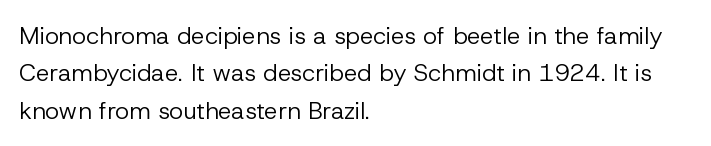
{"italic": "no", "bold": "no", "underline": "no", "align": "left", "line_spacing": "normal", "line_spacing_ratio": 1.56, "letter_spacing": "normal", "letter_spacing_em": 0.0, "glyph_px": 24}
